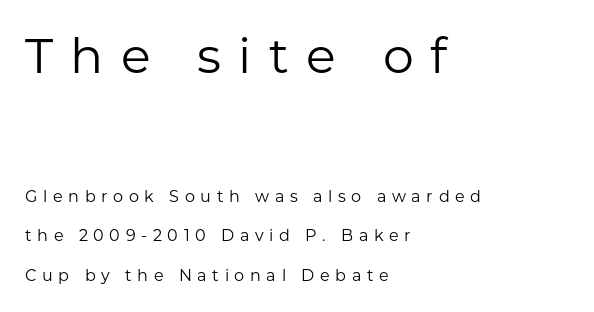
The image shows 49 px regular-weight sans-serif type, upright; set left-aligned, loose line spacing (2.48x), unusually wide letter spacing (+0.35 em), not underlined; the first (top) block is 3.06x larger; low stroke contrast and a medium x-height.
